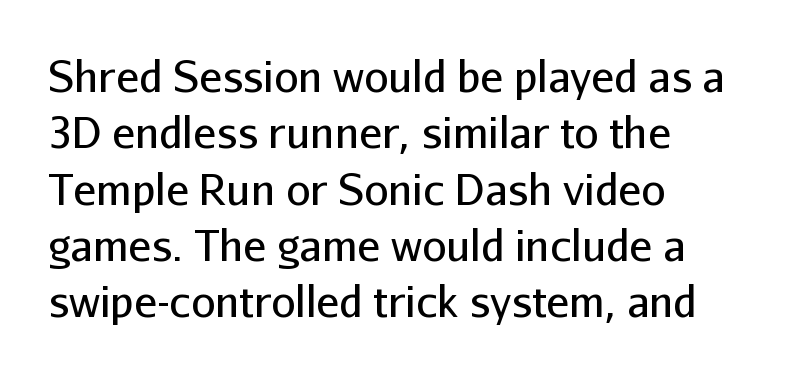
Q: Is the text bold? A: No.
Q: Is the text italic (slanted)? A: No, it is upright.
Q: Is the typeface a serif or a sans-serif typeface? A: Sans-serif.
Q: Is the text underlined? A: No.
Q: How is the paragraph aligned? A: Left-aligned.
Q: Is the spacing between letters normal or unusually wide? A: Normal.
Q: Is the spacing between lines tight, normal or loose? A: Normal.
Q: Width (condensed, normal, or wide)? A: Normal.
Q: Stroke contrast? A: Low.
Q: x-height? A: Medium.
Q: Monospaced? A: No.
